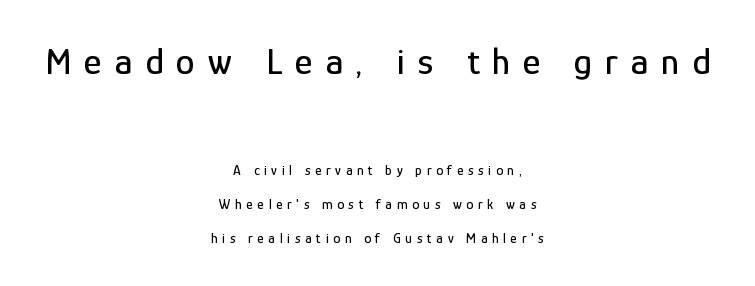
Q: Is the text italic (slanted)? A: No, it is upright.
Q: Is the typeface a serif or a sans-serif typeface? A: Sans-serif.
Q: Is the text underlined? A: No.
Q: How is the paragraph aligned? A: Centered.
Q: Is the spacing between letters normal or unusually wide? A: Unusually wide.
Q: Is the spacing between lines tight, normal or loose? A: Loose.
Q: Which block of text is set in a larger size, the first (top) or the second (bottom)? A: The first (top) one.
Q: Width (condensed, normal, or wide)? A: Condensed.
Q: Stroke contrast? A: Low.
Q: x-height? A: Medium.
Q: Monospaced? A: No.
